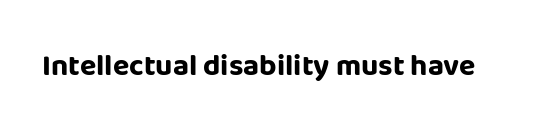
Q: Is the text bold? A: Yes.
Q: Is the text italic (slanted)? A: No, it is upright.
Q: Is the typeface a serif or a sans-serif typeface? A: Sans-serif.
Q: Is the text underlined? A: No.
Q: Is the spacing between letters normal or unusually wide? A: Normal.
Q: Width (condensed, normal, or wide)? A: Normal.
Q: Stroke contrast? A: Low.
Q: x-height? A: Large.
Q: Monospaced? A: No.
